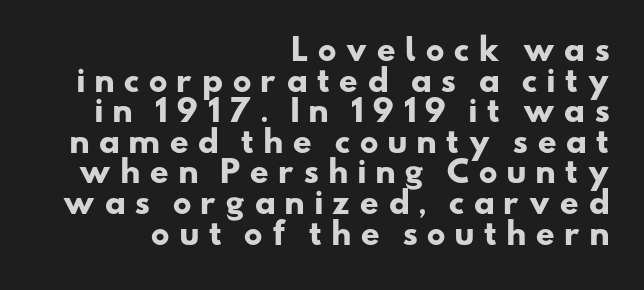
Compared with typical paragraphs, the rows here are closer together. Only glyphs here, with clear space below each row. Substantial extra tracking has been applied to these lines. Does the weight exceed regular? Yes, all the way to bold. Here the designer chose a conventional face with non-uniform glyph widths. Each letter's strokes conclude bluntly, with no projecting serifs.
